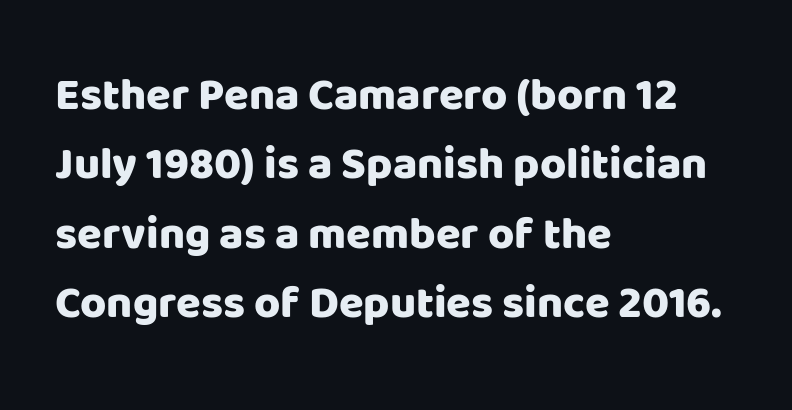
Q: Is the text italic (slanted)? A: No, it is upright.
Q: Is the typeface a serif or a sans-serif typeface? A: Sans-serif.
Q: Is the text underlined? A: No.
Q: How is the paragraph aligned? A: Left-aligned.
Q: Is the spacing between letters normal or unusually wide? A: Normal.
Q: Is the spacing between lines tight, normal or loose? A: Normal.
Q: Width (condensed, normal, or wide)? A: Normal.
Q: Stroke contrast? A: Low.
Q: x-height? A: Large.
Q: Monospaced? A: No.
